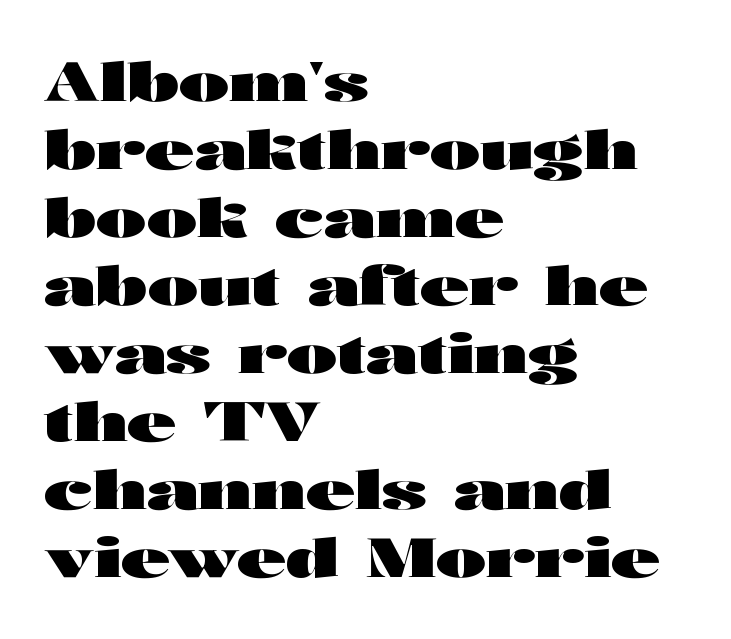
The text block is weighted toward the left margin, trailing off unevenly rightward. This is roman type, the default non-slanted kind. Here the designer chose a conventional face with non-uniform glyph widths. Each new line begins a customary step beneath the previous one. The rendering keeps characters at their native spacing.
